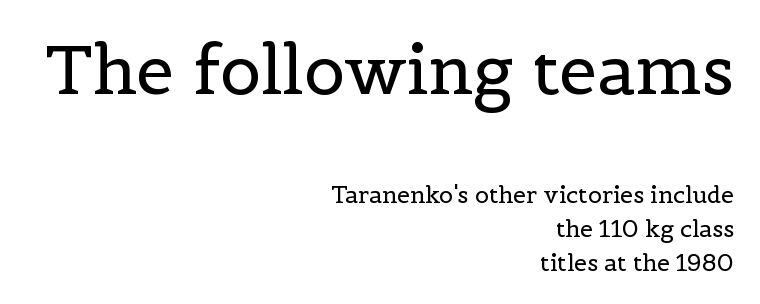
Q: Is the text bold? A: No.
Q: Is the text italic (slanted)? A: No, it is upright.
Q: Is the typeface a serif or a sans-serif typeface? A: Serif.
Q: Is the text underlined? A: No.
Q: How is the paragraph aligned? A: Right-aligned.
Q: Is the spacing between letters normal or unusually wide? A: Normal.
Q: Is the spacing between lines tight, normal or loose? A: Normal.
Q: Which block of text is set in a larger size, the first (top) or the second (bottom)? A: The first (top) one.
Q: Width (condensed, normal, or wide)? A: Normal.
Q: x-height? A: Medium.
Q: Monospaced? A: No.
